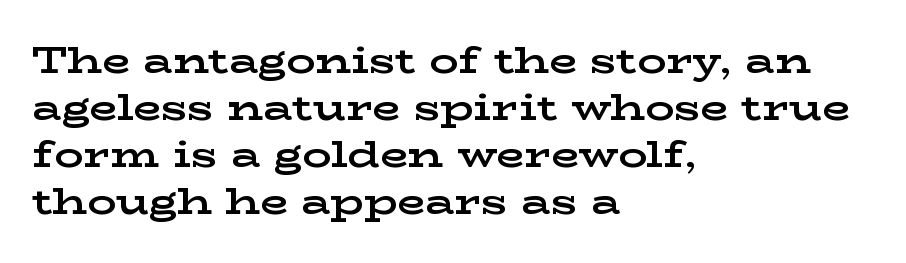
The image shows 36 px bold, wide serif type, upright; set left-aligned, normal line spacing (1.31x), normal letter spacing, not underlined; low stroke contrast and a medium x-height.
